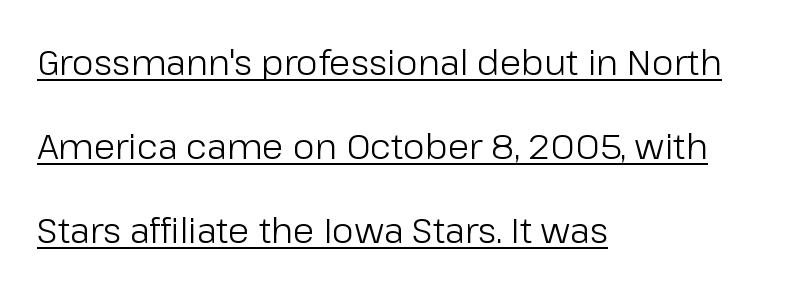
Tracking here is standard; glyphs follow each other at the usual distance. Compared with undecorated copy, this sample adds a rule below the words. You could not count columns in this text — the font is proportionally spaced. These lines were composed using upright roman letters. Quick note: interline space is abundant.
